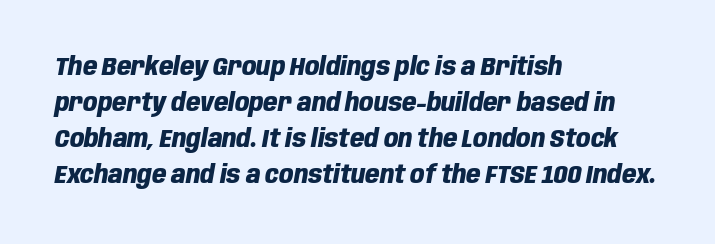
Q: Is the text bold? A: Yes.
Q: Is the text italic (slanted)? A: Yes, it leans right by about 10 degrees.
Q: Is the text underlined? A: No.
Q: How is the paragraph aligned? A: Left-aligned.
Q: Is the spacing between letters normal or unusually wide? A: Normal.
Q: Is the spacing between lines tight, normal or loose? A: Normal.
